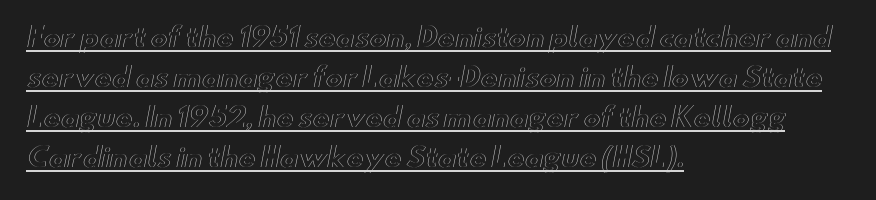
The image shows 26 px text type; set left-aligned, normal line spacing (1.54x), normal letter spacing, underlined.
